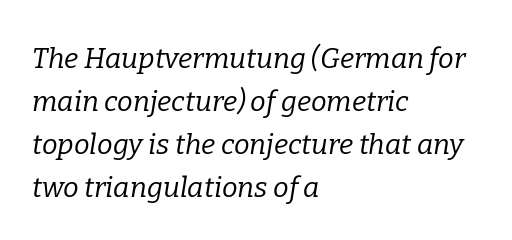
Leading: standard. The zone under the glyphs is completely vacant. The letters advance in unequal steps, a hallmark of proportional type. The letters sit at their default tracking, neither squeezed nor spread. Observe the serifs anchoring each vertical stroke in this sample.
